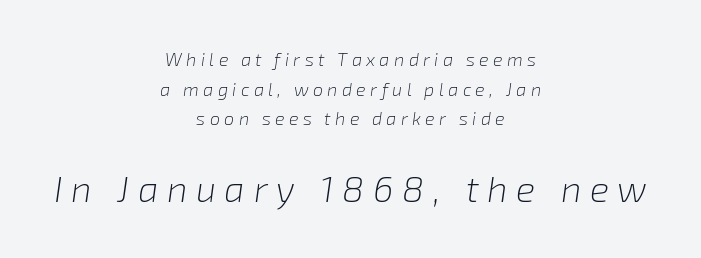
Q: Is the text bold? A: No.
Q: Is the text italic (slanted)? A: Yes, it leans right by about 8 degrees.
Q: Is the text underlined? A: No.
Q: How is the paragraph aligned? A: Centered.
Q: Is the spacing between letters normal or unusually wide? A: Unusually wide.
Q: Is the spacing between lines tight, normal or loose? A: Normal.
Q: Which block of text is set in a larger size, the first (top) or the second (bottom)? A: The second (bottom) one.
Q: Width (condensed, normal, or wide)? A: Normal.
Q: Stroke contrast? A: Low.
Q: x-height? A: Medium.
Q: Monospaced? A: No.
